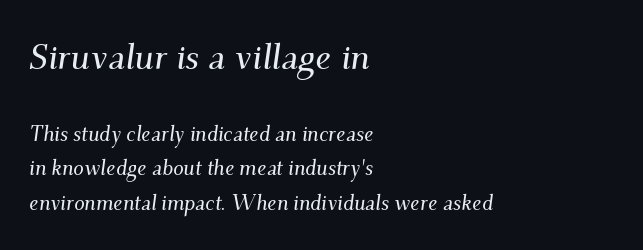
{"serif": "yes", "italic": "yes", "lean": "right", "slant_degrees": 9, "width": "normal", "stroke_contrast": "medium", "x_height": "small", "monospaced": "no", "underline": "no", "align": "left", "line_spacing": "normal", "line_spacing_ratio": 1.64, "letter_spacing": "normal", "letter_spacing_em": 0.0, "larger_block": "first", "size_ratio": 1.71, "glyph_px": 36}
